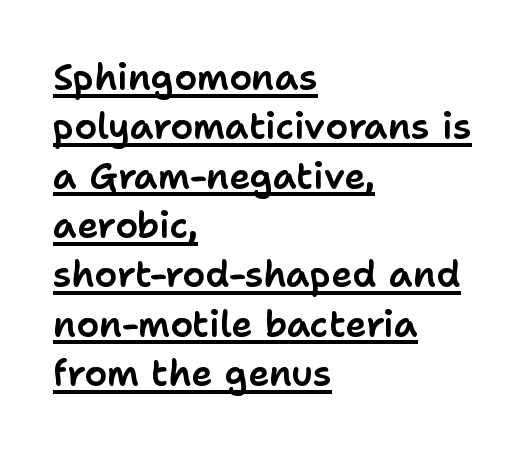
Q: Is the text italic (slanted)? A: No, it is upright.
Q: Is the typeface a serif or a sans-serif typeface? A: Sans-serif.
Q: Is the text underlined? A: Yes.
Q: How is the paragraph aligned? A: Left-aligned.
Q: Is the spacing between letters normal or unusually wide? A: Normal.
Q: Is the spacing between lines tight, normal or loose? A: Normal.
Q: Width (condensed, normal, or wide)? A: Normal.
Q: Stroke contrast? A: Low.
Q: x-height? A: Medium.
Q: Monospaced? A: No.
